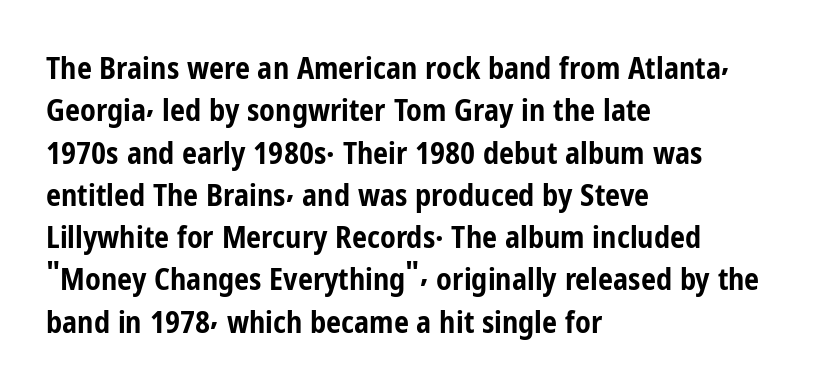
Q: Is the text bold? A: Yes.
Q: Is the text italic (slanted)? A: No, it is upright.
Q: Is the typeface a serif or a sans-serif typeface? A: Sans-serif.
Q: Is the text underlined? A: No.
Q: How is the paragraph aligned? A: Left-aligned.
Q: Is the spacing between letters normal or unusually wide? A: Normal.
Q: Is the spacing between lines tight, normal or loose? A: Normal.
Q: Width (condensed, normal, or wide)? A: Condensed.
Q: Stroke contrast? A: Low.
Q: x-height? A: Medium.
Q: Monospaced? A: No.
